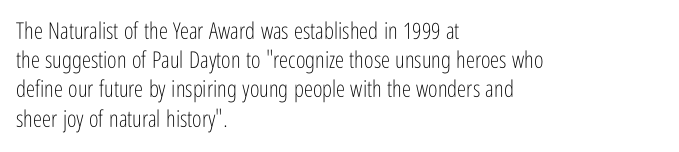
Nothing unusual about the tracking: characters are spaced as the font intends. Caption: multi-line text, flush left, ragged right. How would I describe the line gaps? Plain and ordinary. Unbolded letterforms with no extra heft.
